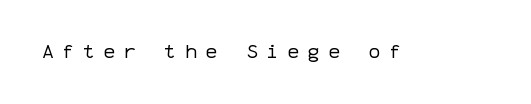
Does the lettering tilt? It doesn't — this is upright. Glance below the letters and you will spot only blank space. Summary of weight: not heavy and not bold. The tracking reads as deliberately expanded to a designer's eye.
